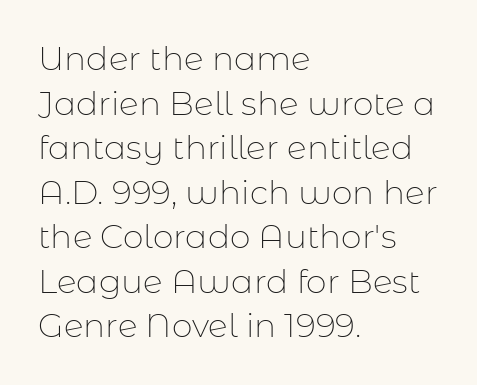
The zone under the glyphs is completely vacant. Look at the bottom of the vertical strokes: they stop flat, with no serifs. The font is comparable to plain body text, perhaps lighter. Caption: standard tracking, unaltered.
